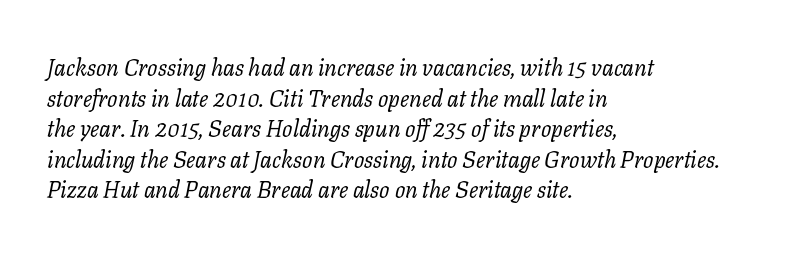
Q: Is the text bold? A: No.
Q: Is the text italic (slanted)? A: Yes, it leans right by about 11 degrees.
Q: Is the text underlined? A: No.
Q: How is the paragraph aligned? A: Left-aligned.
Q: Is the spacing between letters normal or unusually wide? A: Normal.
Q: Is the spacing between lines tight, normal or loose? A: Normal.
